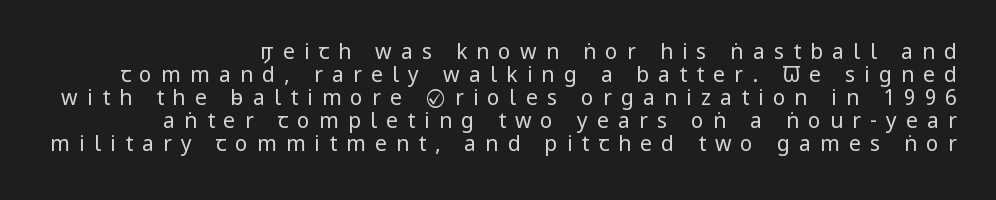
{"italic": "no", "bold": "no", "underline": "no", "align": "right", "line_spacing": "tight", "line_spacing_ratio": 1.1, "letter_spacing": "wide", "letter_spacing_em": 0.44, "glyph_px": 21}
